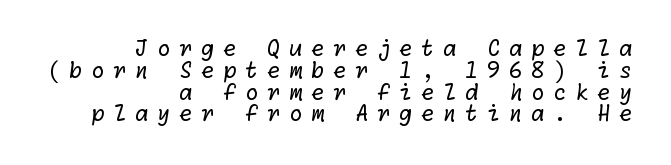
Q: Is the text bold? A: No.
Q: Is the text underlined? A: No.
Q: How is the paragraph aligned? A: Right-aligned.
Q: Is the spacing between letters normal or unusually wide? A: Unusually wide.
Q: Is the spacing between lines tight, normal or loose? A: Tight.
